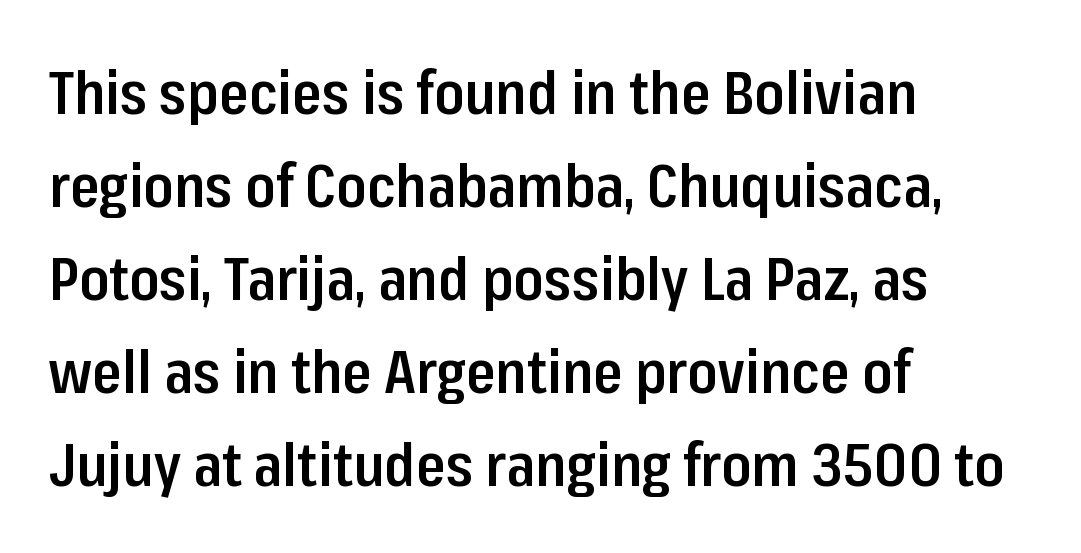
{"serif": "no", "italic": "no", "bold": "semi", "weight": "semibold", "width": "condensed", "stroke_contrast": "low", "x_height": "medium", "monospaced": "no", "underline": "no", "align": "left", "line_spacing": "normal", "line_spacing_ratio": 1.55, "letter_spacing": "normal", "letter_spacing_em": 0.0, "glyph_px": 60}
